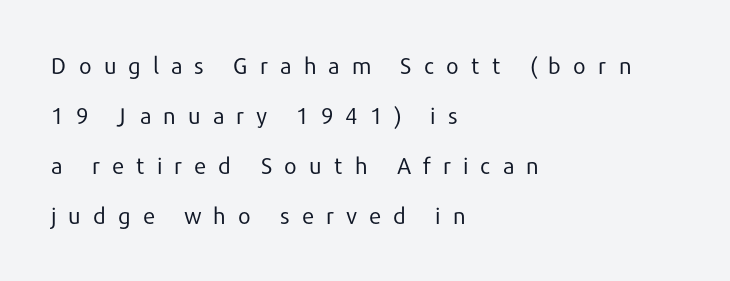
Q: Is the text bold? A: No.
Q: Is the text italic (slanted)? A: No, it is upright.
Q: Is the text underlined? A: No.
Q: How is the paragraph aligned? A: Left-aligned.
Q: Is the spacing between letters normal or unusually wide? A: Unusually wide.
Q: Is the spacing between lines tight, normal or loose? A: Loose.
